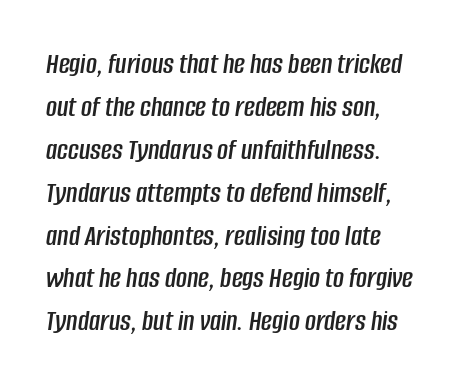
The image shows 30 px condensed type, italic (leaning right); set left-aligned, normal line spacing (1.43x), normal letter spacing, not underlined; low stroke contrast and a large x-height.
